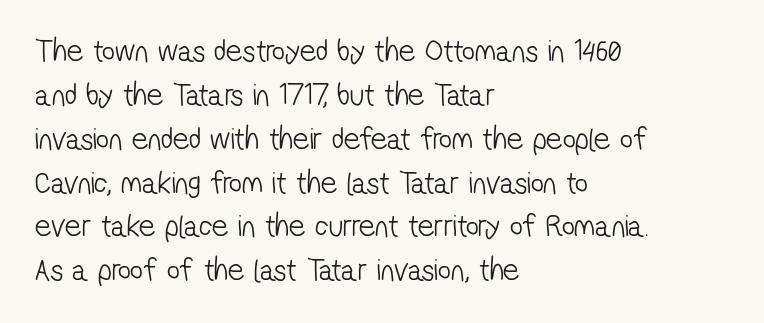
{"serif": "no", "bold": "no", "weight": "light", "width": "condensed", "stroke_contrast": "low", "x_height": "medium", "monospaced": "no", "underline": "no", "align": "left", "line_spacing": "normal", "line_spacing_ratio": 1.37, "letter_spacing": "normal", "letter_spacing_em": 0.0, "glyph_px": 32}
